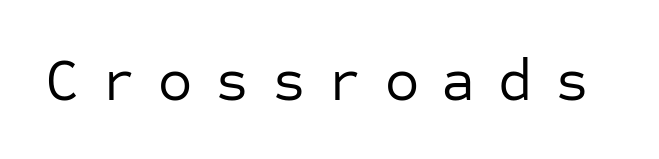
The weight would be labelled regular, book, light, or lighter still. Ordinary non-slanted type is in use. Glance below the letters and you will spot only blank space. This rendering widens character spacing well past its baseline value. The passage shown is typed in a monospace face where columns stay perfectly aligned.
